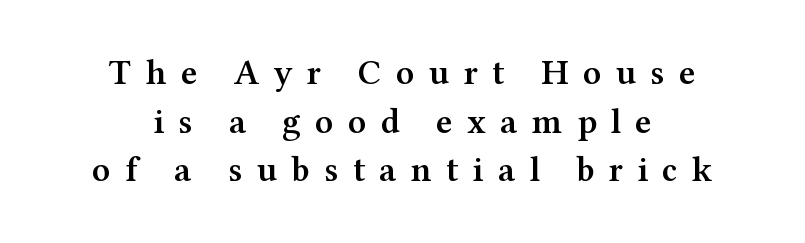
The image shows 35 px semibold, wide serif type, upright; set centered, normal line spacing (1.39x), unusually wide letter spacing (+0.41 em), not underlined; medium stroke contrast and a medium x-height.
